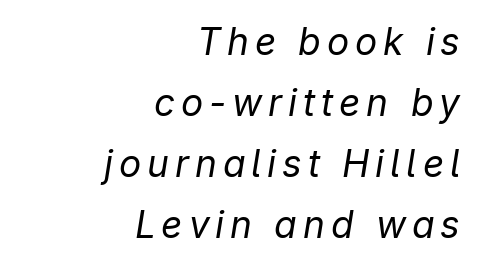
{"italic": "yes", "lean": "right", "slant_degrees": 9, "bold": "no", "weight": "regular", "width": "normal", "stroke_contrast": "low", "x_height": "medium", "monospaced": "no", "underline": "no", "align": "right", "line_spacing": "normal", "line_spacing_ratio": 1.65, "glyph_px": 37}
